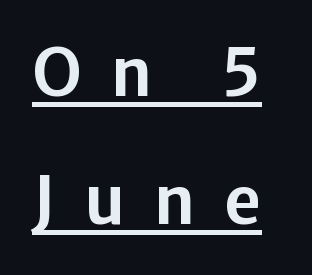
Q: Is the text italic (slanted)? A: No, it is upright.
Q: Is the typeface a serif or a sans-serif typeface? A: Sans-serif.
Q: Is the text underlined? A: Yes.
Q: Is the spacing between letters normal or unusually wide? A: Unusually wide.
Q: Is the spacing between lines tight, normal or loose? A: Loose.
Q: Width (condensed, normal, or wide)? A: Normal.
Q: Stroke contrast? A: Low.
Q: x-height? A: Medium.
Q: Monospaced? A: No.
